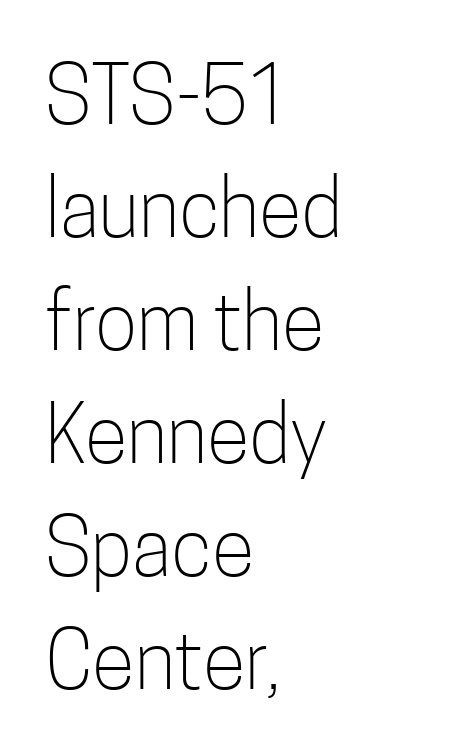
{"serif": "no", "italic": "no", "bold": "no", "weight": "light", "width": "condensed", "stroke_contrast": "low", "x_height": "medium", "monospaced": "no", "underline": "no", "align": "left", "line_spacing": "normal", "line_spacing_ratio": 1.43, "letter_spacing": "normal", "letter_spacing_em": 0.0, "glyph_px": 79}
